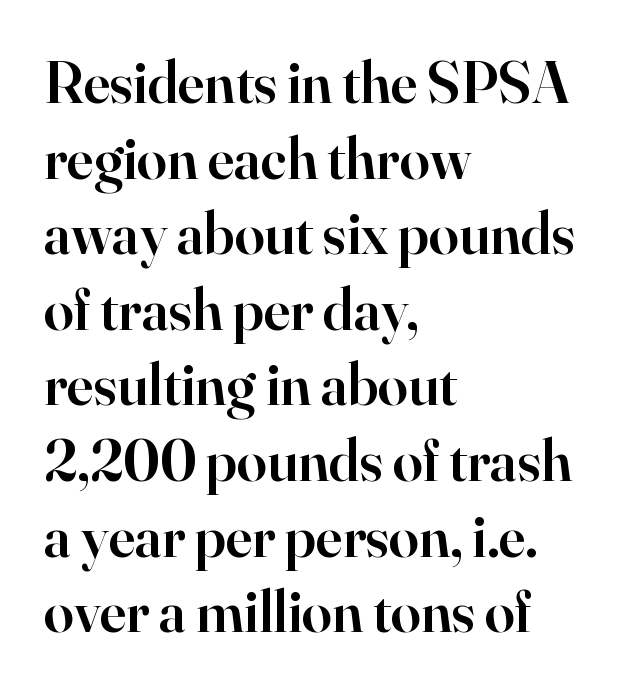
Q: Is the text bold? A: Semi-bold.
Q: Is the text italic (slanted)? A: No, it is upright.
Q: Is the typeface a serif or a sans-serif typeface? A: Serif.
Q: Is the text underlined? A: No.
Q: How is the paragraph aligned? A: Left-aligned.
Q: Is the spacing between letters normal or unusually wide? A: Normal.
Q: Is the spacing between lines tight, normal or loose? A: Normal.
Q: Width (condensed, normal, or wide)? A: Normal.
Q: Stroke contrast? A: High.
Q: x-height? A: Small.
Q: Monospaced? A: No.
